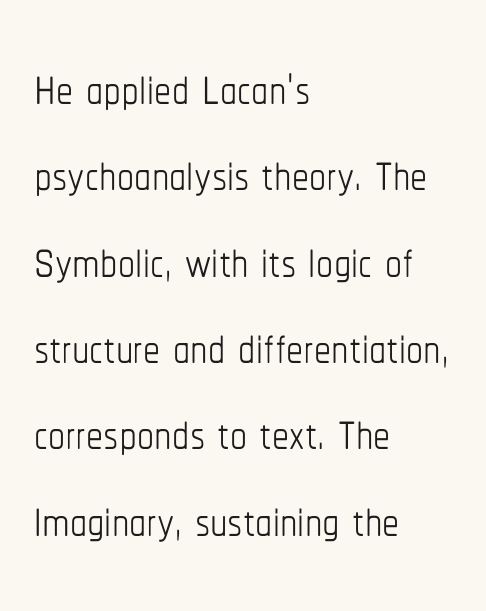
The image shows 68 px thin, condensed type, upright; set left-aligned, normal line spacing (1.27x), normal letter spacing, not underlined; low stroke contrast and a medium x-height.
